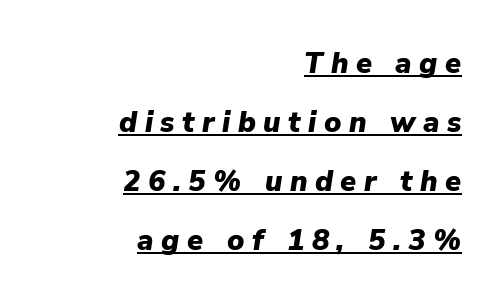
The image shows 29 px heavy type, italic (leaning right); set right-aligned, loose line spacing (2.03x), unusually wide letter spacing (+0.26 em), underlined; low stroke contrast and a medium x-height.
